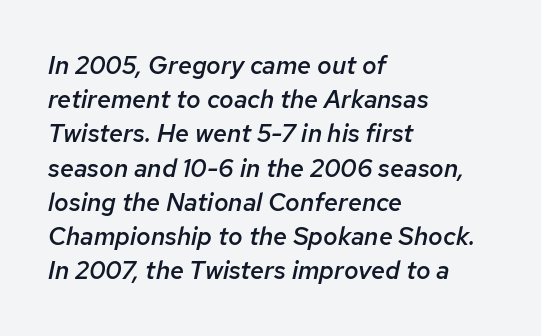
{"italic": "yes", "lean": "right", "slant_degrees": 12, "bold": "semi", "underline": "no", "align": "left", "line_spacing": "normal", "line_spacing_ratio": 1.37, "letter_spacing": "normal", "letter_spacing_em": 0.0, "glyph_px": 25}
